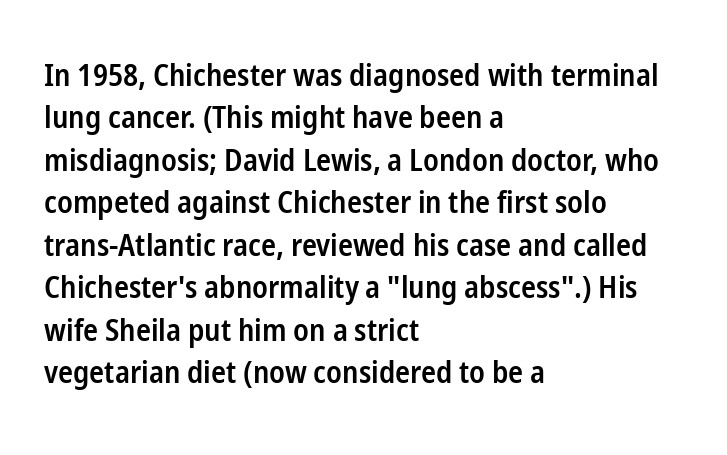
{"serif": "no", "italic": "no", "bold": "semi", "weight": "semibold", "width": "condensed", "stroke_contrast": "low", "x_height": "medium", "monospaced": "no", "underline": "no", "align": "left", "line_spacing": "normal", "line_spacing_ratio": 1.37, "letter_spacing": "normal", "letter_spacing_em": 0.0, "glyph_px": 31}
